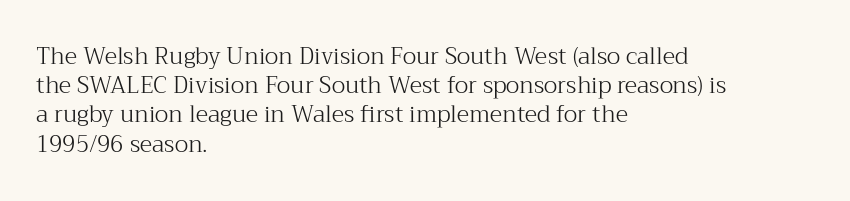
The image shows 23 px text type, upright; set left-aligned, normal line spacing (1.27x), normal letter spacing, not underlined.
